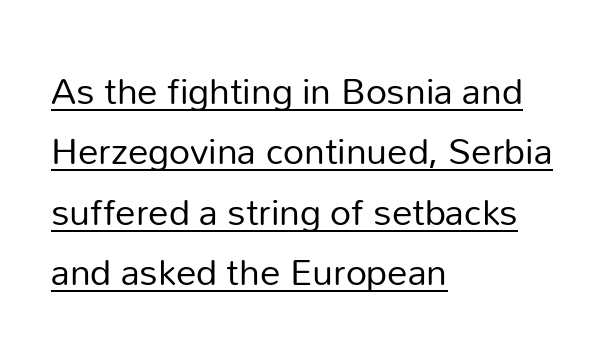
{"serif": "no", "italic": "no", "bold": "no", "weight": "regular", "width": "normal", "stroke_contrast": "low", "x_height": "medium", "monospaced": "no", "underline": "yes", "align": "left", "line_spacing": "normal", "line_spacing_ratio": 1.47, "letter_spacing": "normal", "letter_spacing_em": 0.0, "glyph_px": 41}
